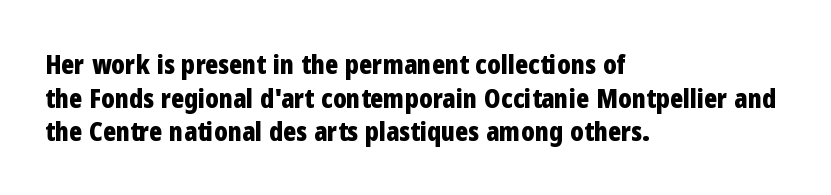
{"italic": "no", "bold": "yes", "underline": "no", "align": "left", "line_spacing": "normal", "line_spacing_ratio": 1.25, "letter_spacing": "normal", "letter_spacing_em": 0.0, "glyph_px": 27}
